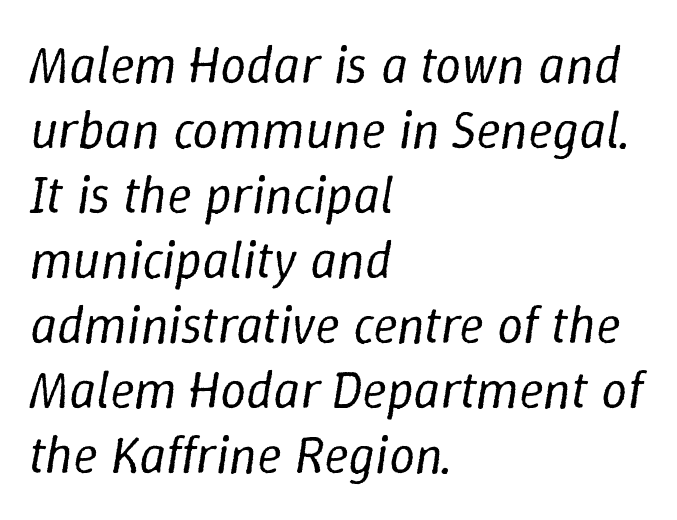
The image shows 52 px regular-weight type, italic (leaning right); set left-aligned, normal line spacing (1.25x), normal letter spacing, not underlined; low stroke contrast and a medium x-height.
